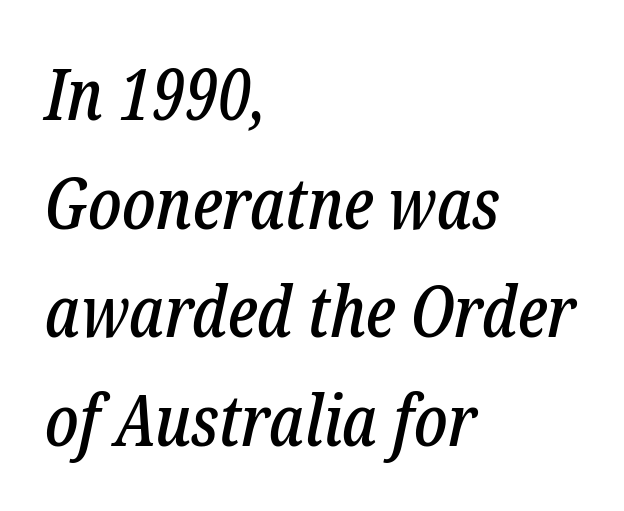
{"serif": "yes", "italic": "yes", "lean": "right", "slant_degrees": 12, "width": "condensed", "stroke_contrast": "low", "x_height": "medium", "monospaced": "no", "underline": "no", "align": "left", "line_spacing": "normal", "line_spacing_ratio": 1.53, "letter_spacing": "normal", "letter_spacing_em": 0.0, "glyph_px": 71}
